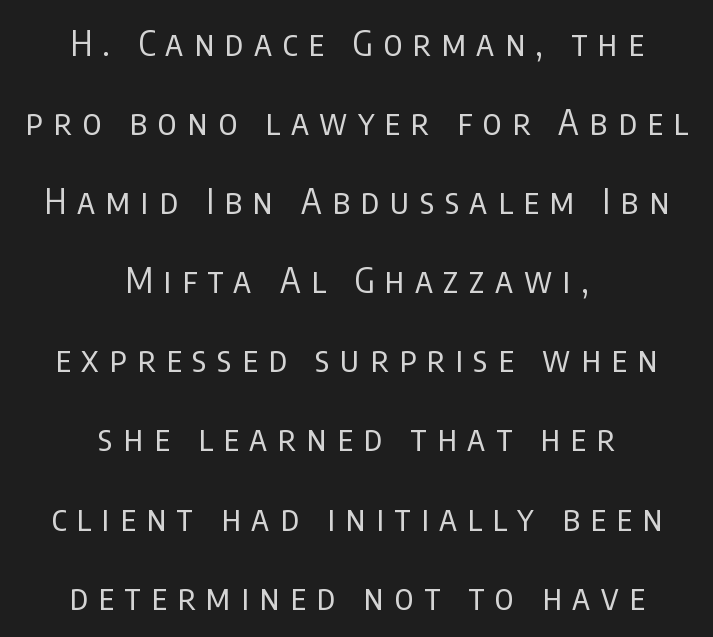
Short and long lines alike share a common midpoint. Upright lettering throughout. The passage shown is typed in a proportional face where columns would drift. The face used here is a sans, in the tradition of grotesques and geometrics. Unbolded letterforms with no extra heft. Nobody drew a line under any word here.
